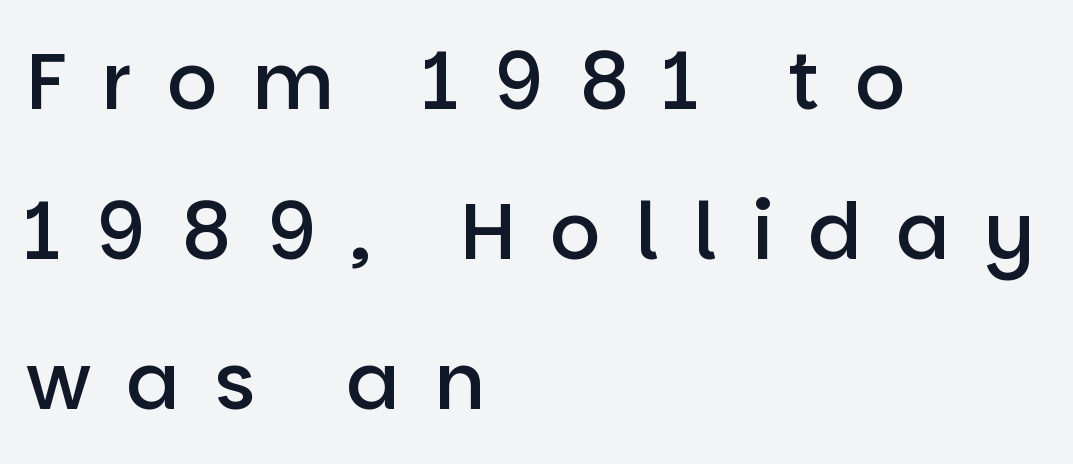
Q: Is the text bold? A: Semi-bold.
Q: Is the text italic (slanted)? A: No, it is upright.
Q: Is the typeface a serif or a sans-serif typeface? A: Sans-serif.
Q: Is the text underlined? A: No.
Q: How is the paragraph aligned? A: Left-aligned.
Q: Is the spacing between letters normal or unusually wide? A: Unusually wide.
Q: Is the spacing between lines tight, normal or loose? A: Loose.
Q: Width (condensed, normal, or wide)? A: Normal.
Q: Stroke contrast? A: Low.
Q: x-height? A: Large.
Q: Monospaced? A: No.
